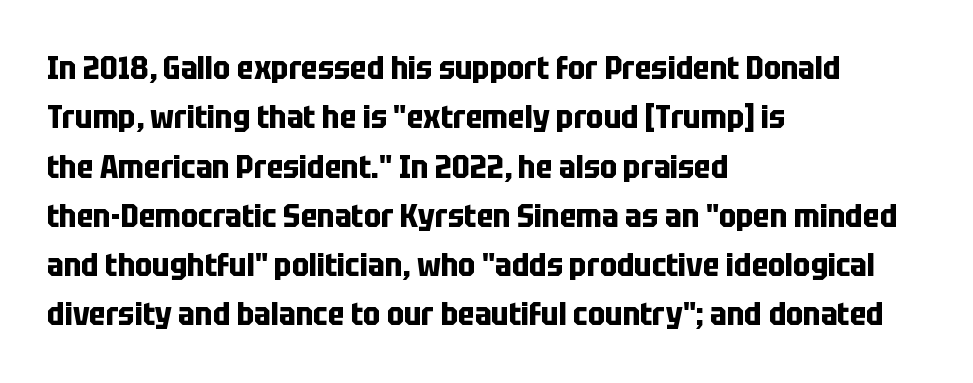
{"serif": "no", "italic": "no", "bold": "yes", "weight": "bold", "width": "condensed", "stroke_contrast": "low", "x_height": "large", "monospaced": "no", "underline": "no", "align": "left", "line_spacing": "normal", "line_spacing_ratio": 1.54, "letter_spacing": "normal", "letter_spacing_em": 0.0, "glyph_px": 32}
